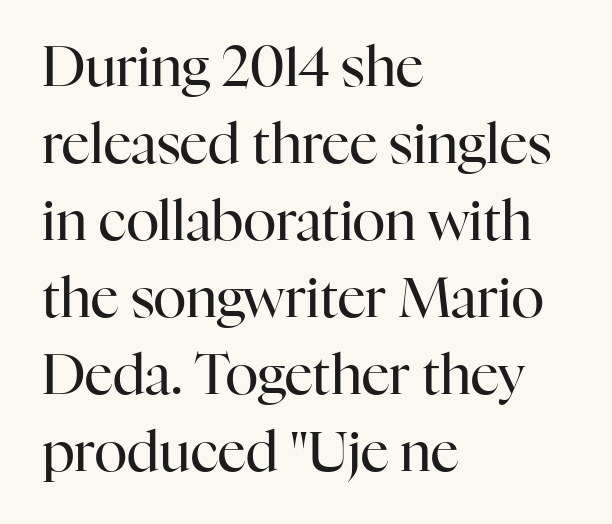
The image shows 55 px regular-weight serif type, upright; set left-aligned, normal line spacing (1.4x), normal letter spacing, not underlined; high stroke contrast and a medium x-height.
